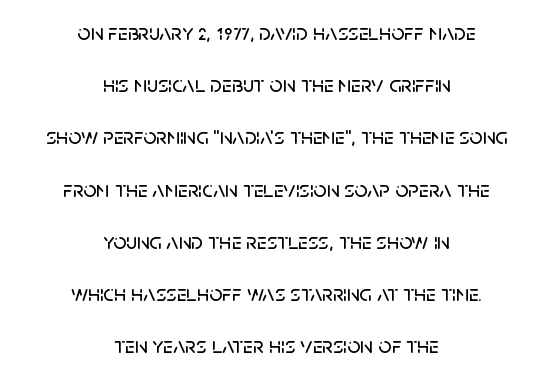
The image shows 23 px text type, upright; set centered, loose line spacing (2.27x), normal letter spacing, not underlined.
